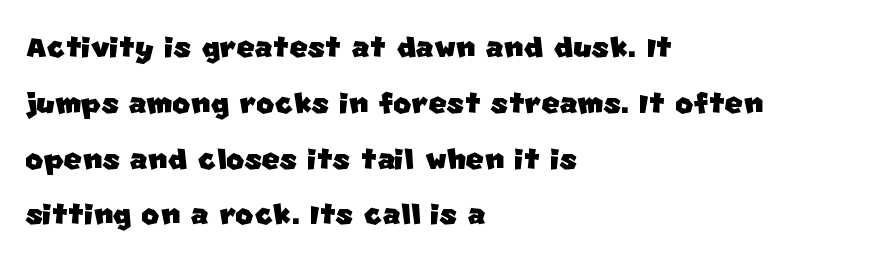
Q: Is the typeface a serif or a sans-serif typeface? A: Sans-serif.
Q: Is the text underlined? A: No.
Q: How is the paragraph aligned? A: Left-aligned.
Q: Is the spacing between letters normal or unusually wide? A: Normal.
Q: Is the spacing between lines tight, normal or loose? A: Normal.
Q: Width (condensed, normal, or wide)? A: Normal.
Q: Stroke contrast? A: Low.
Q: x-height? A: Large.
Q: Monospaced? A: No.
